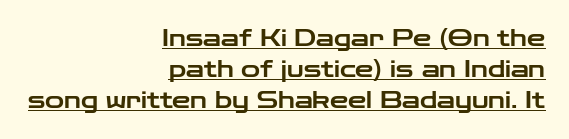
{"italic": "no", "underline": "yes", "align": "right", "line_spacing": "normal", "line_spacing_ratio": 1.34, "letter_spacing": "normal", "letter_spacing_em": 0.0, "glyph_px": 23}
